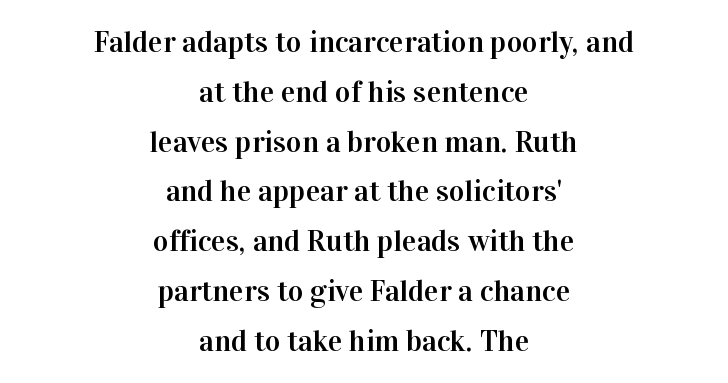
{"serif": "yes", "italic": "no", "width": "normal", "stroke_contrast": "high", "x_height": "medium", "monospaced": "no", "underline": "no", "align": "center", "line_spacing": "normal", "line_spacing_ratio": 1.66, "letter_spacing": "normal", "letter_spacing_em": 0.0, "glyph_px": 30}
